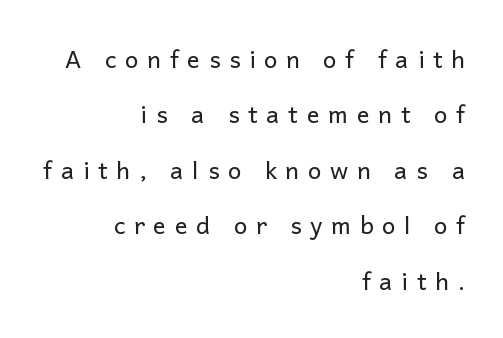
Q: Is the text bold? A: No.
Q: Is the text italic (slanted)? A: No, it is upright.
Q: Is the text underlined? A: No.
Q: How is the paragraph aligned? A: Right-aligned.
Q: Is the spacing between letters normal or unusually wide? A: Unusually wide.
Q: Is the spacing between lines tight, normal or loose? A: Loose.
